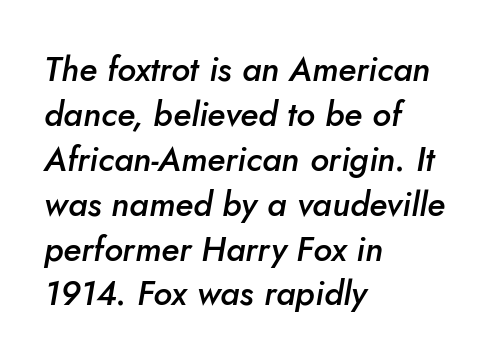
Q: Is the text bold? A: Semi-bold.
Q: Is the text italic (slanted)? A: Yes, it leans right by about 10 degrees.
Q: Is the text underlined? A: No.
Q: How is the paragraph aligned? A: Left-aligned.
Q: Is the spacing between letters normal or unusually wide? A: Normal.
Q: Is the spacing between lines tight, normal or loose? A: Normal.
Q: Width (condensed, normal, or wide)? A: Normal.
Q: Stroke contrast? A: Low.
Q: x-height? A: Small.
Q: Monospaced? A: No.
